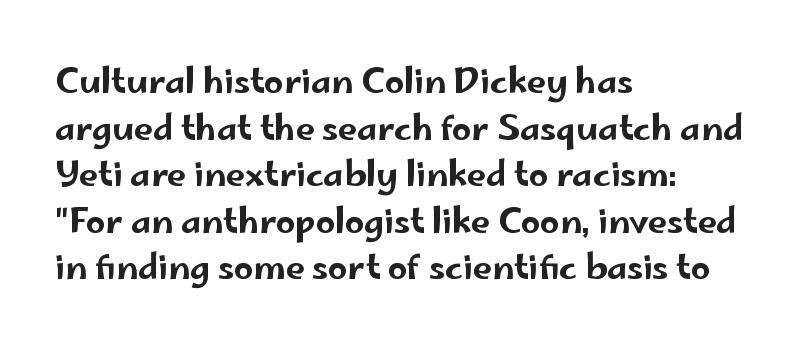
The image shows 34 px wide sans-serif type, upright; set left-aligned, normal line spacing (1.37x), normal letter spacing, not underlined; low stroke contrast and a small x-height.
